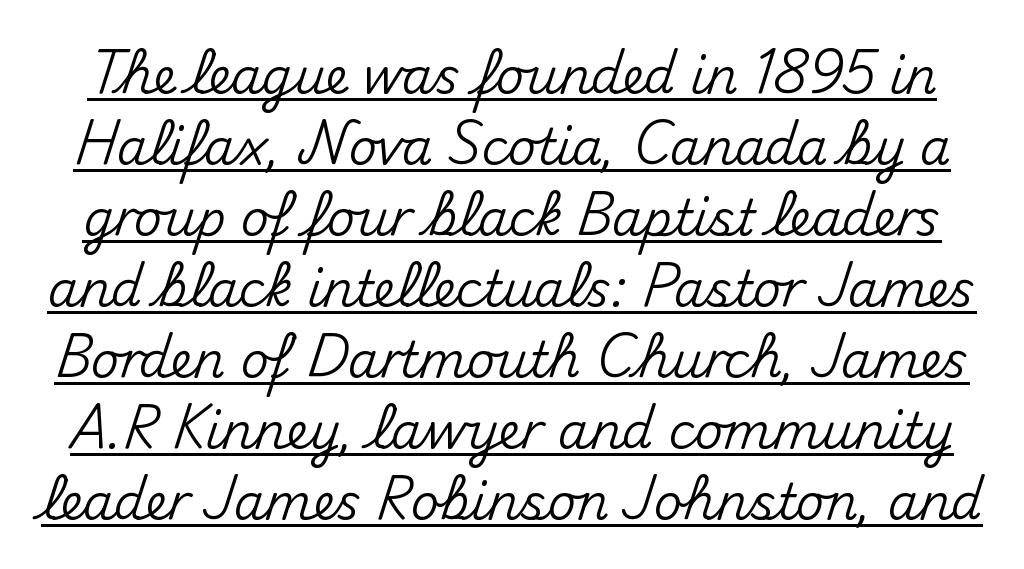
{"serif": "no", "width": "normal", "stroke_contrast": "medium", "x_height": "small", "monospaced": "no", "underline": "yes", "line_spacing": "normal", "line_spacing_ratio": 1.45, "letter_spacing": "normal", "letter_spacing_em": 0.0, "glyph_px": 49}
